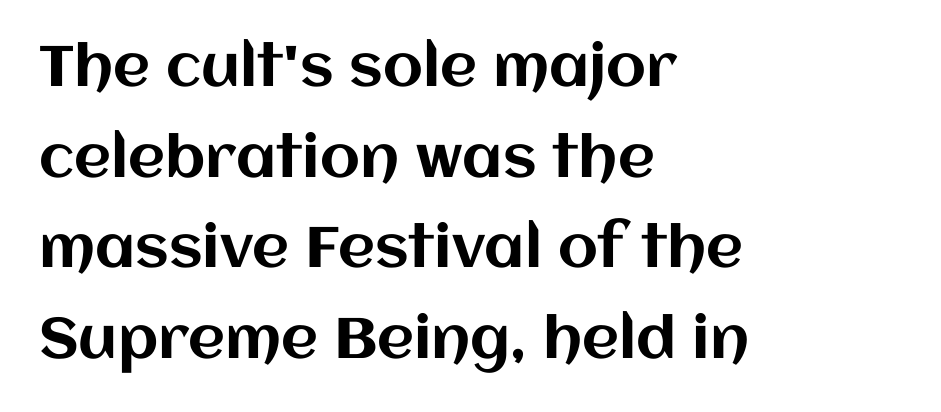
{"italic": "no", "width": "normal", "stroke_contrast": "medium", "x_height": "large", "monospaced": "no", "underline": "no", "align": "left", "line_spacing": "normal", "line_spacing_ratio": 1.59, "letter_spacing": "normal", "letter_spacing_em": 0.0, "glyph_px": 57}
